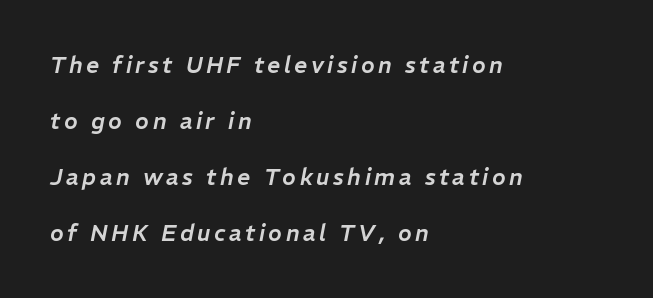
Q: Is the text italic (slanted)? A: Yes, it leans right by about 11 degrees.
Q: Is the text underlined? A: No.
Q: How is the paragraph aligned? A: Left-aligned.
Q: Is the spacing between lines tight, normal or loose? A: Loose.
